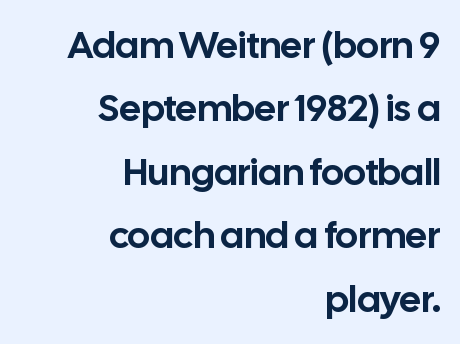
Q: Is the text italic (slanted)? A: No, it is upright.
Q: Is the typeface a serif or a sans-serif typeface? A: Sans-serif.
Q: Is the text underlined? A: No.
Q: How is the paragraph aligned? A: Right-aligned.
Q: Is the spacing between letters normal or unusually wide? A: Normal.
Q: Is the spacing between lines tight, normal or loose? A: Normal.
Q: Width (condensed, normal, or wide)? A: Normal.
Q: Stroke contrast? A: Low.
Q: x-height? A: Medium.
Q: Monospaced? A: No.
